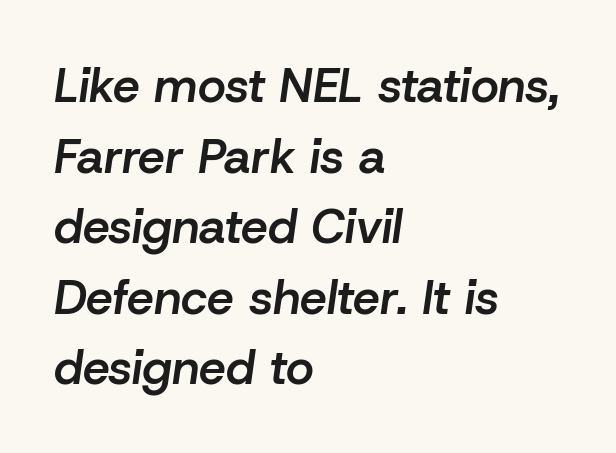
The image shows 48 px semibold type, italic (leaning right); set left-aligned, normal line spacing (1.47x), normal letter spacing, not underlined; low stroke contrast and a medium x-height.
